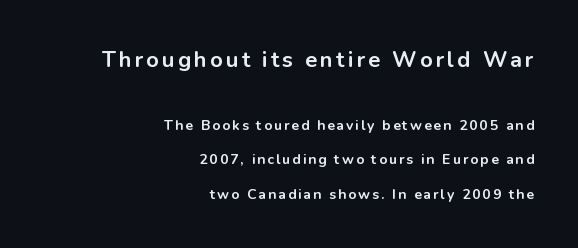
Q: Is the text bold? A: Yes.
Q: Is the text italic (slanted)? A: No, it is upright.
Q: Is the text underlined? A: No.
Q: How is the paragraph aligned? A: Right-aligned.
Q: Is the spacing between lines tight, normal or loose? A: Loose.
Q: Which block of text is set in a larger size, the first (top) or the second (bottom)? A: The first (top) one.
